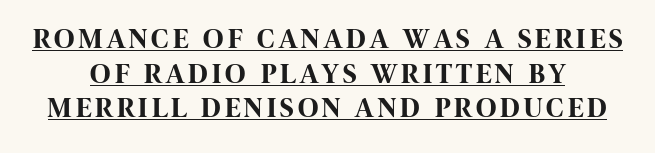
This is the regular roman posture of the typeface. You could not count columns in this text — the font is proportionally spaced. Letterform terminals end flat and unadorned throughout the passage. You can see a thin bar hugging the bottom of the glyphs.
